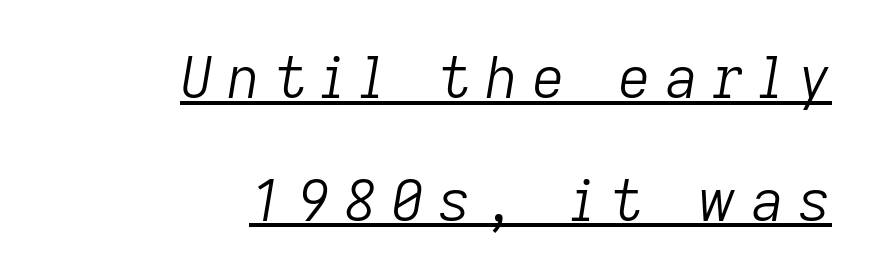
{"italic": "yes", "lean": "right", "slant_degrees": 9, "bold": "no", "weight": "light", "width": "normal", "stroke_contrast": "low", "x_height": "medium", "monospaced": "no", "underline": "yes", "align": "right", "line_spacing": "loose", "line_spacing_ratio": 2.15, "letter_spacing": "wide", "letter_spacing_em": 0.25, "glyph_px": 57}
